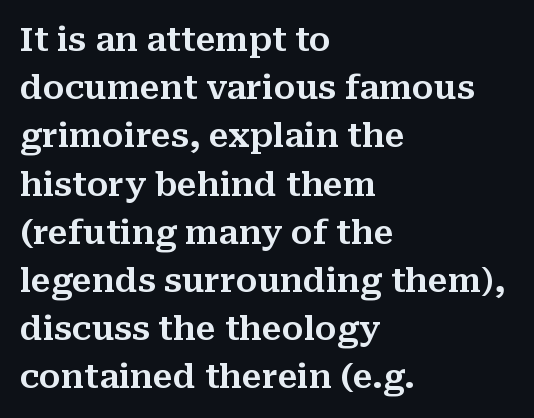
Q: Is the text italic (slanted)? A: No, it is upright.
Q: Is the typeface a serif or a sans-serif typeface? A: Serif.
Q: Is the text underlined? A: No.
Q: How is the paragraph aligned? A: Left-aligned.
Q: Is the spacing between letters normal or unusually wide? A: Normal.
Q: Is the spacing between lines tight, normal or loose? A: Normal.
Q: Width (condensed, normal, or wide)? A: Normal.
Q: Stroke contrast? A: Medium.
Q: x-height? A: Medium.
Q: Monospaced? A: No.
